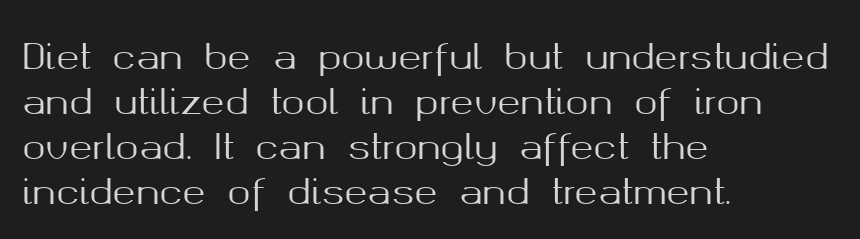
The passage shown is not underscored anywhere. Characters follow at the spacing the type designer built in. In CSS terms this would be text-align: left. Look at the bottom of the vertical strokes: they stop flat, with no serifs.
